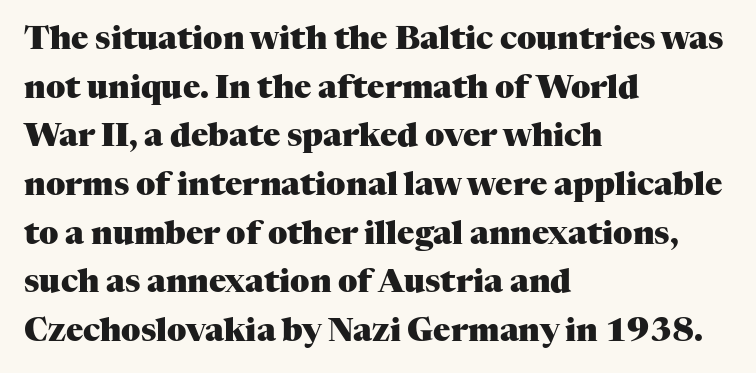
Vertical spacing — default. The area under the type is left untouched. When letters stand straight like this, we call the style roman or upright. Weight check: bold — yes, fully. This sample is left-justified, so line endings fall wherever the words run out. Tracking here is standard; glyphs follow each other at the usual distance.
